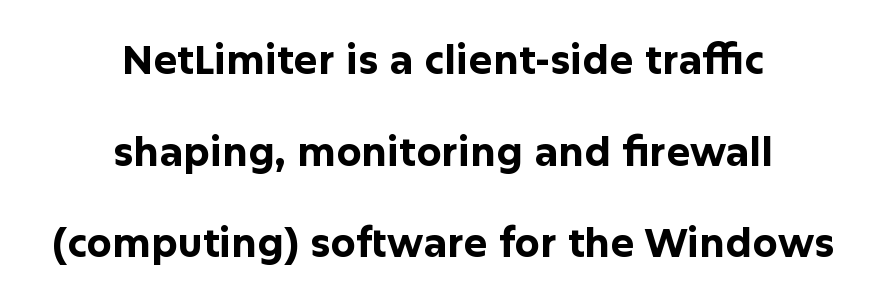
{"serif": "no", "italic": "no", "bold": "yes", "weight": "bold", "width": "normal", "stroke_contrast": "low", "x_height": "medium", "monospaced": "no", "underline": "no", "align": "center", "line_spacing": "loose", "line_spacing_ratio": 2.29, "letter_spacing": "normal", "letter_spacing_em": 0.0, "glyph_px": 40}
